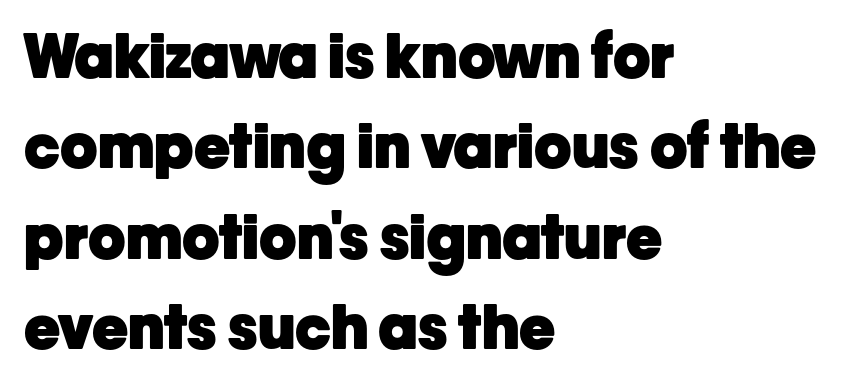
{"serif": "no", "italic": "no", "bold": "yes", "weight": "heavy", "width": "normal", "stroke_contrast": "low", "x_height": "medium", "monospaced": "no", "underline": "no", "align": "left", "line_spacing": "normal", "line_spacing_ratio": 1.48, "letter_spacing": "normal", "letter_spacing_em": 0.0, "glyph_px": 61}
